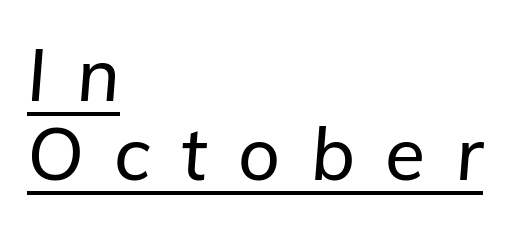
{"italic": "yes", "lean": "right", "slant_degrees": 5, "width": "normal", "stroke_contrast": "low", "x_height": "medium", "monospaced": "no", "underline": "yes", "align": "left", "line_spacing": "tight", "line_spacing_ratio": 1.08, "letter_spacing": "wide", "letter_spacing_em": 0.42, "glyph_px": 73}
